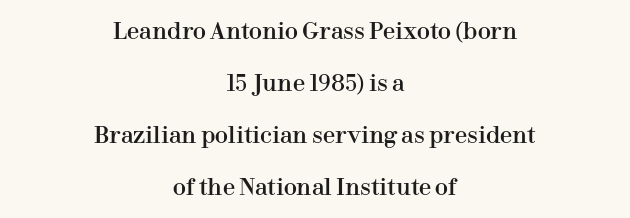
{"italic": "no", "underline": "no", "align": "center", "line_spacing": "loose", "line_spacing_ratio": 2.36, "letter_spacing": "normal", "letter_spacing_em": 0.0, "glyph_px": 22}
